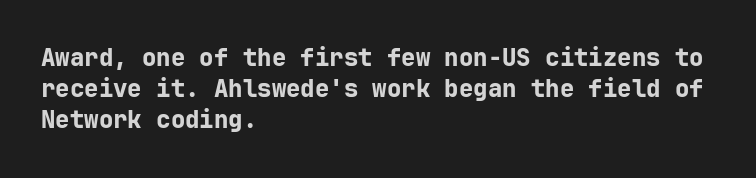
Q: Is the text bold? A: Yes.
Q: Is the text italic (slanted)? A: No, it is upright.
Q: Is the text underlined? A: No.
Q: How is the paragraph aligned? A: Left-aligned.
Q: Is the spacing between letters normal or unusually wide? A: Normal.
Q: Is the spacing between lines tight, normal or loose? A: Normal.
